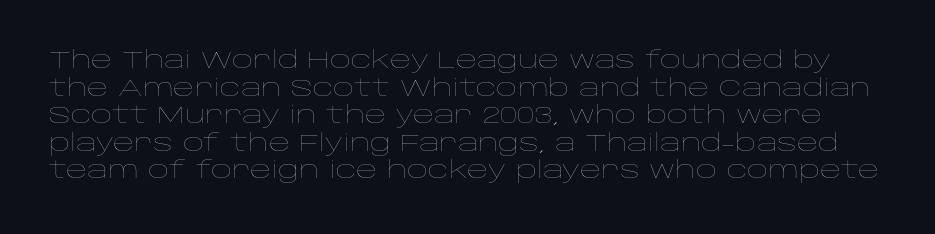
The image shows 23 px text type, upright; set line spacing 1.2x, normal letter spacing, not underlined.
